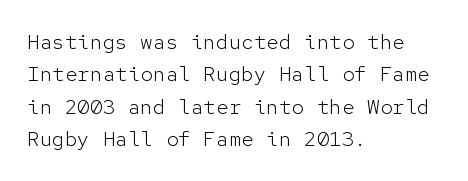
{"italic": "no", "bold": "no", "underline": "no", "align": "left", "line_spacing": "normal", "line_spacing_ratio": 1.54, "letter_spacing": "normal", "letter_spacing_em": 0.0, "glyph_px": 21}
